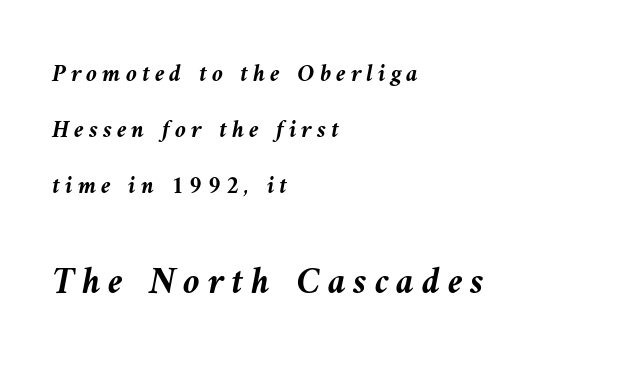
Q: Is the text bold? A: Yes.
Q: Is the text italic (slanted)? A: Yes, it leans left by about 9 degrees.
Q: Is the text underlined? A: No.
Q: How is the paragraph aligned? A: Left-aligned.
Q: Is the spacing between letters normal or unusually wide? A: Unusually wide.
Q: Is the spacing between lines tight, normal or loose? A: Loose.
Q: Which block of text is set in a larger size, the first (top) or the second (bottom)? A: The second (bottom) one.
Q: Width (condensed, normal, or wide)? A: Normal.
Q: Stroke contrast? A: Medium.
Q: x-height? A: Medium.
Q: Monospaced? A: No.
